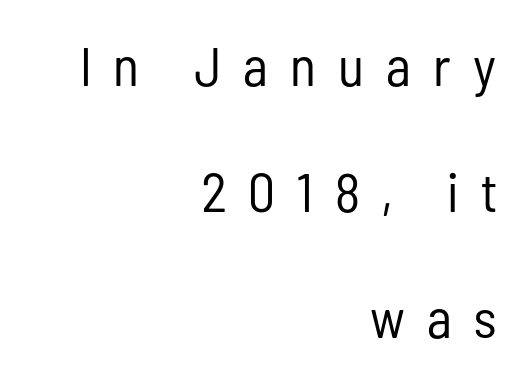
{"serif": "no", "italic": "no", "bold": "no", "weight": "regular", "width": "condensed", "stroke_contrast": "low", "x_height": "medium", "monospaced": "no", "underline": "no", "align": "right", "line_spacing": "loose", "line_spacing_ratio": 2.29, "letter_spacing": "wide", "letter_spacing_em": 0.4, "glyph_px": 55}
